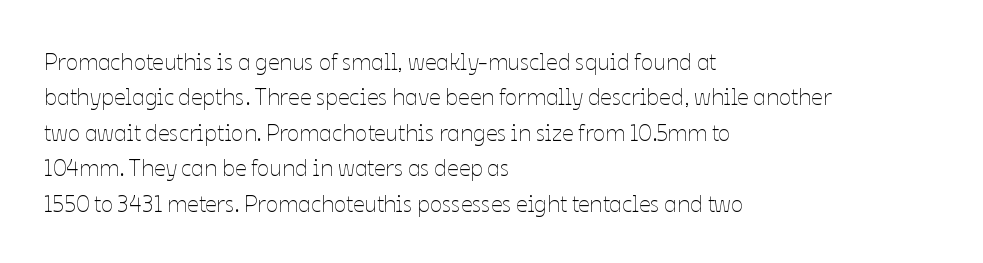
{"italic": "no", "bold": "no", "underline": "no", "align": "left", "line_spacing": "normal", "line_spacing_ratio": 1.54, "letter_spacing": "normal", "letter_spacing_em": 0.0, "glyph_px": 23}
